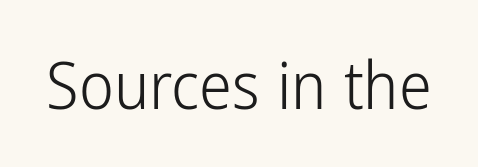
Letter spacing: default. Are there feet on the stems? There aren't — it's a sans. Unmarked baselines from the first word to the last. Do the letters lean? They stand straight.
